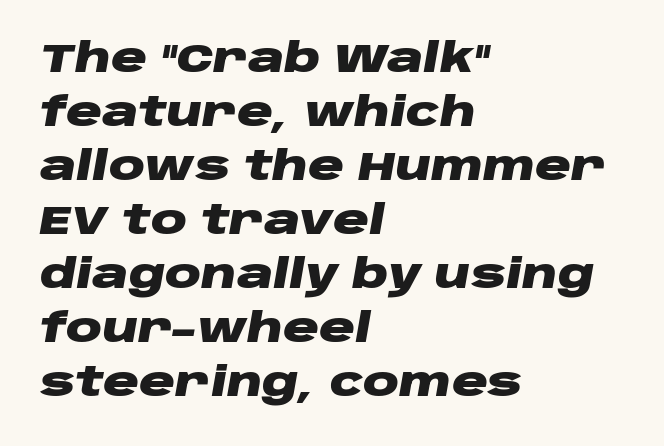
The image shows 40 px heavy, wide type, italic (leaning right); set left-aligned, normal line spacing (1.35x), normal letter spacing, not underlined; low stroke contrast and a large x-height.
